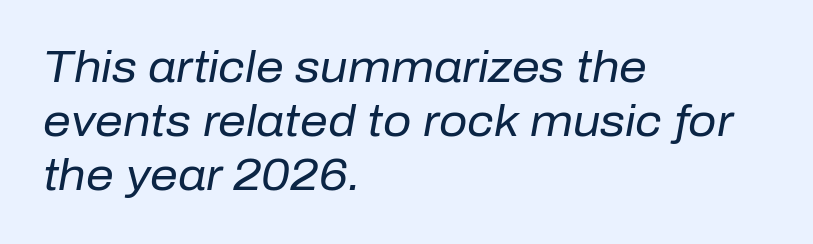
Q: Is the text bold? A: No.
Q: Is the text italic (slanted)? A: Yes, it leans right by about 10 degrees.
Q: Is the text underlined? A: No.
Q: How is the paragraph aligned? A: Left-aligned.
Q: Is the spacing between letters normal or unusually wide? A: Normal.
Q: Width (condensed, normal, or wide)? A: Normal.
Q: Stroke contrast? A: Low.
Q: x-height? A: Medium.
Q: Monospaced? A: No.
